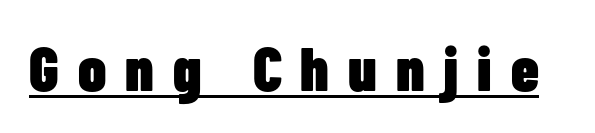
Beneath each row of characters lies a ruled line. This is heavy type, rendered in bold. Is the letter spacing exaggerated? Yes — the characters are pushed far apart. Every stem runs plumb, perpendicular to the baseline. The rendering shows plain stroke endings on the letterforms — a sans-serif design. Each letter keeps its own natural width here, so spacing adapts to shape.
